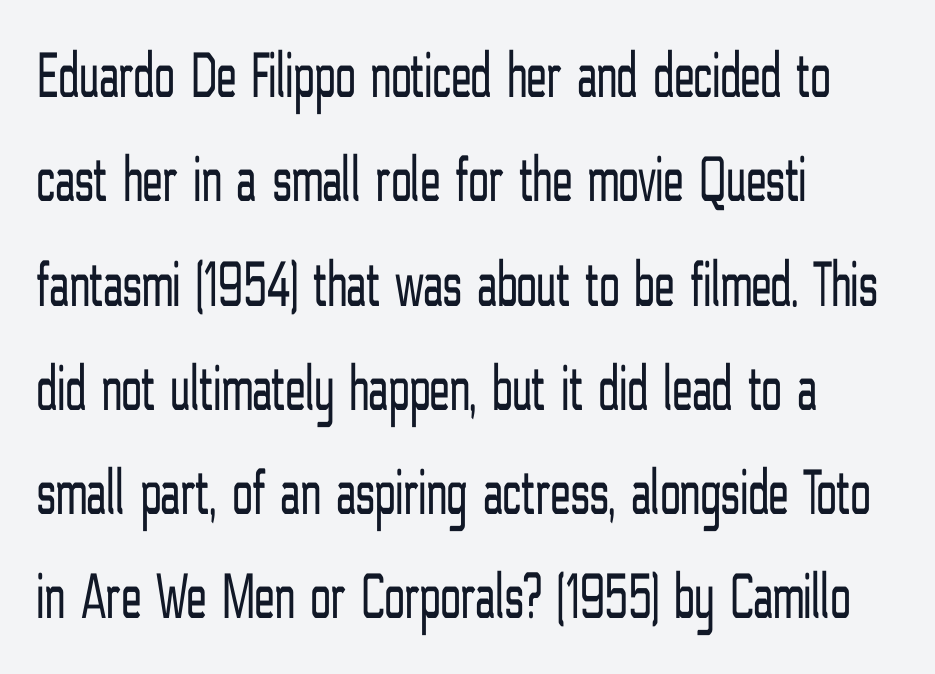
The lettering holds an erect, upright posture throughout. This sample has the flowing, uneven cadence of proportional lettering. Decoration check: the copy has no underline. Leading: standard.
